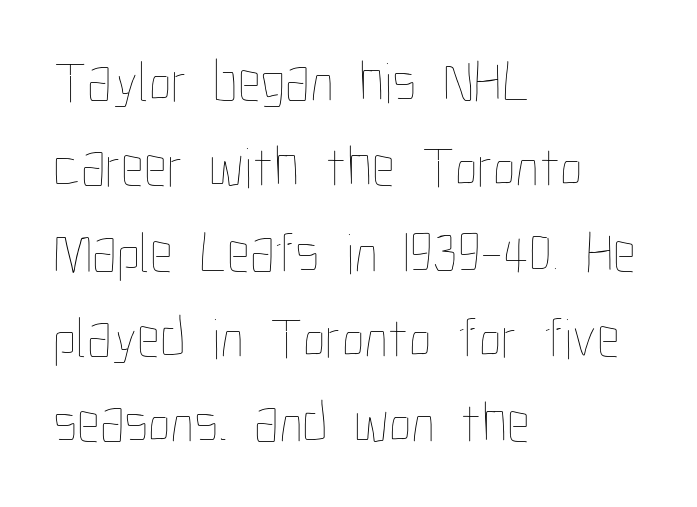
{"italic": "no", "bold": "no", "weight": "thin", "width": "condensed", "stroke_contrast": "low", "x_height": "medium", "monospaced": "no", "underline": "no", "align": "left", "line_spacing": "normal", "line_spacing_ratio": 1.47, "letter_spacing": "normal", "letter_spacing_em": 0.0, "glyph_px": 58}
